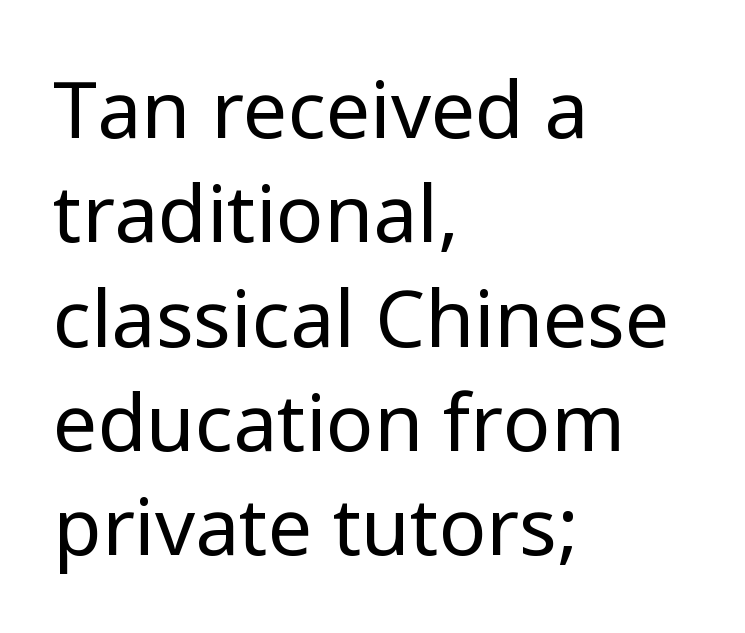
No chunkiness to these letters — they're not bold. A sans-serif font was chosen for this passage. The paragraph has a hard left edge and a soft right edge. Baseline-to-baseline distance is the conventional proportion of letter height. How are the letters spaced? Ordinarily, with no added tracking. A typesetter would mark this as roman, not italic.
